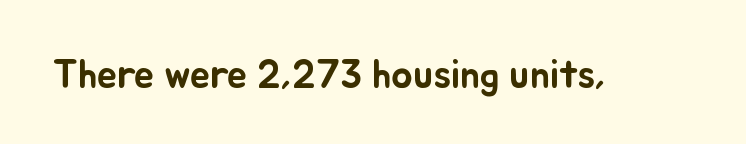
{"italic": "no", "width": "normal", "stroke_contrast": "low", "x_height": "small", "monospaced": "no", "underline": "no", "letter_spacing": "normal", "letter_spacing_em": 0.0, "glyph_px": 40}
